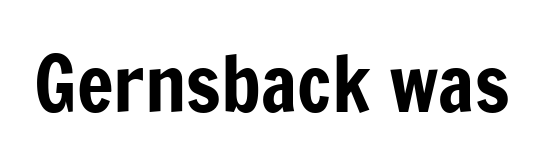
{"serif": "no", "italic": "no", "width": "condensed", "stroke_contrast": "low", "x_height": "medium", "monospaced": "no", "underline": "no", "letter_spacing": "normal", "letter_spacing_em": 0.0, "glyph_px": 77}
